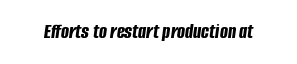
The image shows 21 px bold type, italic (leaning right); set normal letter spacing, not underlined.
